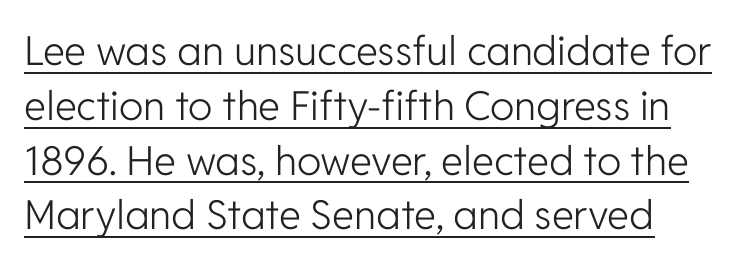
{"serif": "no", "italic": "no", "bold": "no", "weight": "light", "width": "normal", "stroke_contrast": "low", "x_height": "medium", "monospaced": "no", "underline": "yes", "align": "left", "line_spacing": "normal", "line_spacing_ratio": 1.37, "letter_spacing": "normal", "letter_spacing_em": 0.0, "glyph_px": 40}
